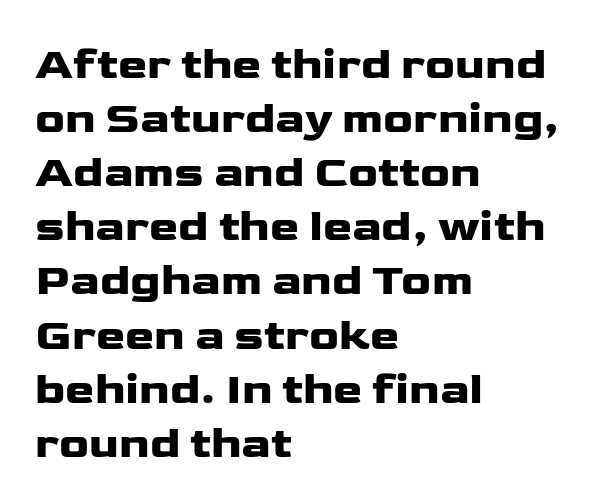
The image shows 44 px wide sans-serif type, upright; set left-aligned, line spacing 1.23x, normal letter spacing, not underlined; low stroke contrast and a medium x-height.
